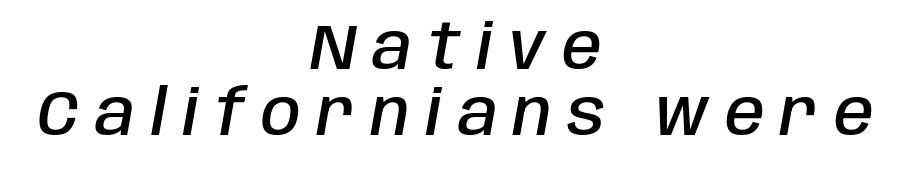
{"italic": "yes", "lean": "right", "slant_degrees": 10, "bold": "semi", "weight": "semibold", "width": "condensed", "stroke_contrast": "low", "x_height": "large", "monospaced": "no", "underline": "no", "align": "center", "line_spacing": "tight", "line_spacing_ratio": 1.03, "letter_spacing": "wide", "letter_spacing_em": 0.25, "glyph_px": 64}
